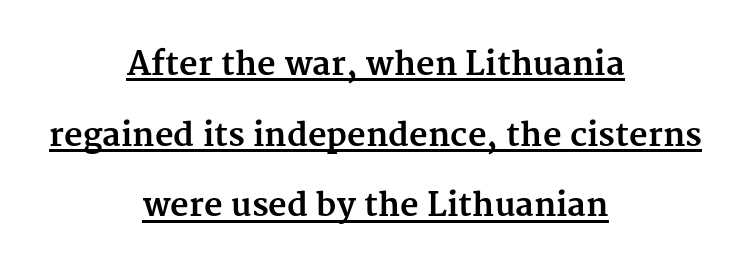
The image shows 32 px bold serif type, upright; set centered, loose line spacing (2.21x), normal letter spacing, underlined; medium stroke contrast and a medium x-height.
